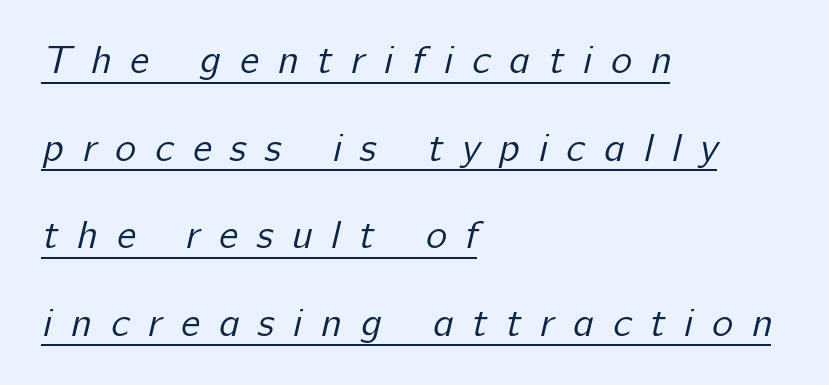
The rendering uses the underline text-decoration. Examine the stroke ends and you'll find no serifs. Reading down the block, your eye returns to a fixed left position each line. Each letter keeps its own natural width here, so spacing adapts to shape. What stands out about the letter spacing? Its width — letters are far apart.
